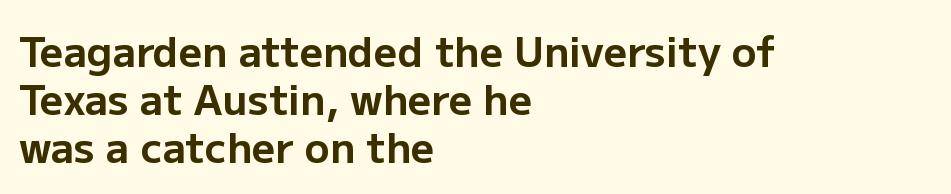
The image shows 41 px bold sans-serif type, upright; set left-aligned, line spacing 1.17x, normal letter spacing, not underlined; low stroke contrast and a medium x-height.
